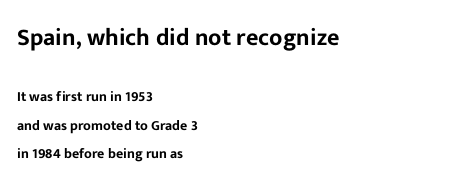
The image shows 24 px text type, upright; set left-aligned, loose line spacing (2.04x), normal letter spacing, not underlined; the first (top) block is 1.71x larger.
